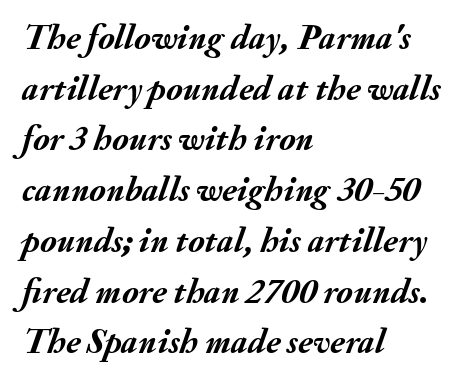
It's the slanting kind of type. These words are printed bold, with thick strokes throughout. Character widths vary here, with narrow letters taking less room than wide ones. Typeset ragged right — the left edge is the straight one. The foot of each line stays bare and open.
